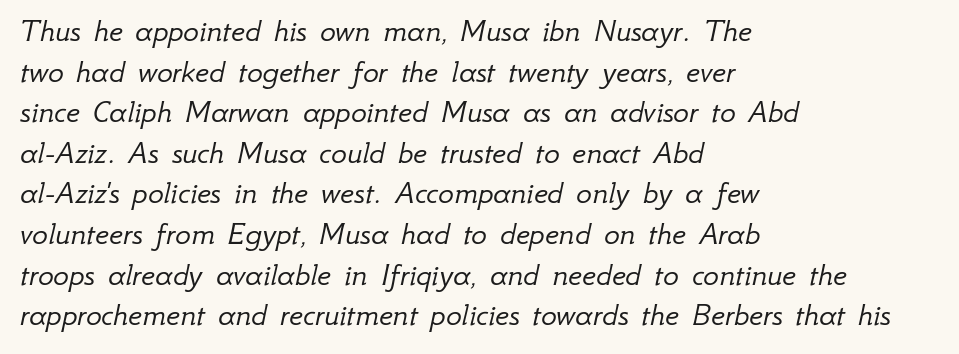
{"italic": "yes", "lean": "right", "slant_degrees": 12, "bold": "no", "weight": "light", "width": "normal", "stroke_contrast": "low", "x_height": "small", "monospaced": "no", "underline": "no", "align": "left", "line_spacing_ratio": 1.23, "letter_spacing": "normal", "letter_spacing_em": 0.0, "glyph_px": 33}
